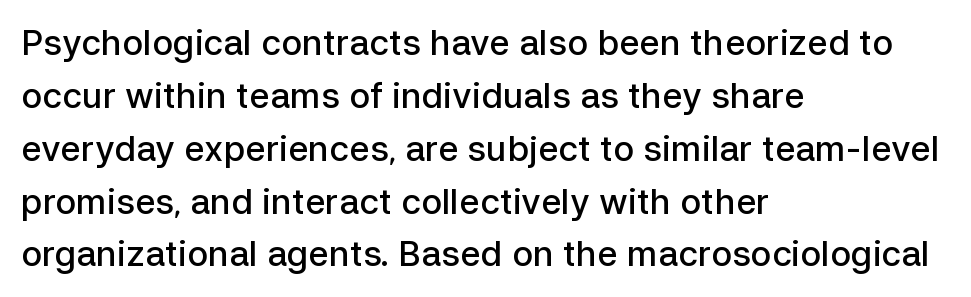
The image shows 35 px semibold sans-serif type, upright; set left-aligned, normal line spacing (1.51x), normal letter spacing, not underlined; low stroke contrast and a medium x-height.
